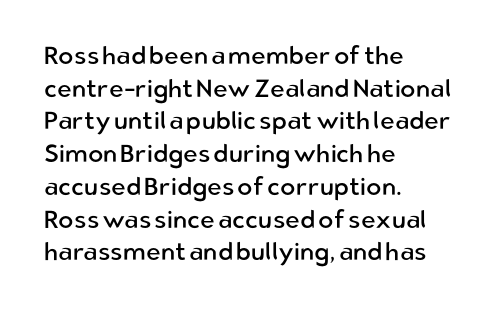
{"italic": "no", "bold": "no", "underline": "no", "align": "left", "line_spacing": "normal", "line_spacing_ratio": 1.31, "letter_spacing": "normal", "letter_spacing_em": 0.0, "glyph_px": 25}
